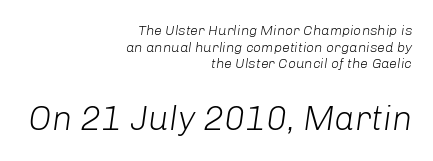
{"italic": "yes", "lean": "right", "slant_degrees": 8, "bold": "no", "weight": "light", "width": "normal", "stroke_contrast": "low", "x_height": "medium", "monospaced": "no", "underline": "no", "align": "right", "line_spacing_ratio": 1.19, "letter_spacing": "normal", "letter_spacing_em": 0.0, "larger_block": "second", "size_ratio": 2.43, "glyph_px": 34}
